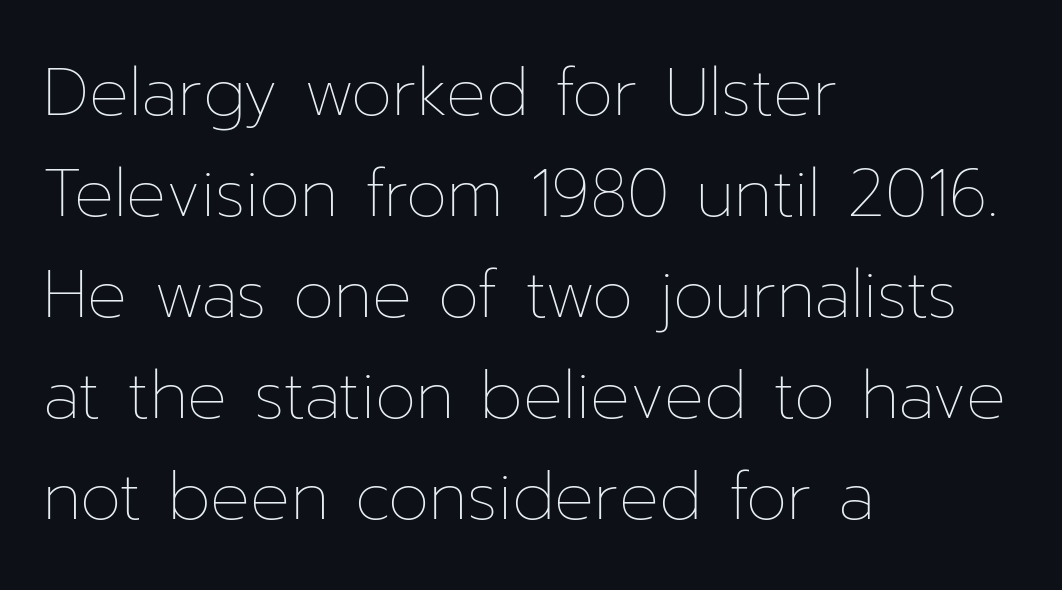
The image shows 66 px thin type, upright; set left-aligned, normal line spacing (1.53x), normal letter spacing, not underlined; low stroke contrast and a medium x-height.
